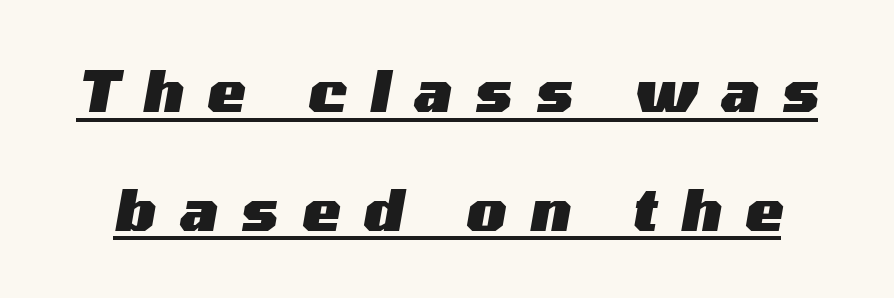
{"italic": "yes", "lean": "right", "slant_degrees": 10, "bold": "yes", "weight": "heavy", "width": "wide", "stroke_contrast": "medium", "x_height": "medium", "monospaced": "no", "underline": "yes", "line_spacing": "loose", "line_spacing_ratio": 2.08, "letter_spacing": "wide", "letter_spacing_em": 0.42, "glyph_px": 57}
